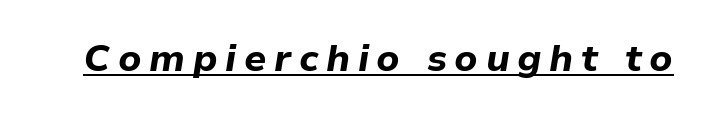
Looking at the ascenders, they clearly lean. The sample's only ornament is a line tracing under the words. The rendering uses natural spacing where letterforms have individual widths. These lines have a slow, spaced-out rhythm from letter to letter. Stroke thickness is high; the sample reads as a true bold.
